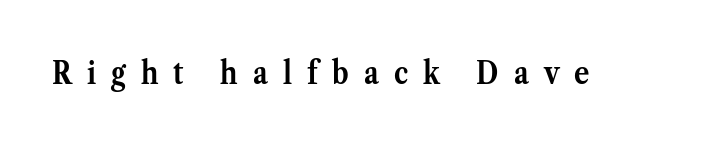
{"serif": "yes", "italic": "no", "bold": "yes", "weight": "semibold", "width": "normal", "stroke_contrast": "medium", "x_height": "medium", "monospaced": "no", "underline": "no", "letter_spacing": "wide", "letter_spacing_em": 0.47, "glyph_px": 32}
